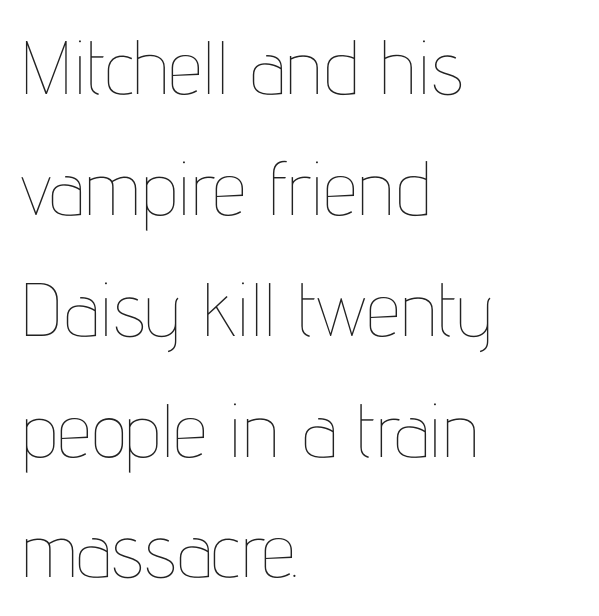
Q: Is the text bold? A: No.
Q: Is the text italic (slanted)? A: No, it is upright.
Q: Is the text underlined? A: No.
Q: How is the paragraph aligned? A: Left-aligned.
Q: Is the spacing between letters normal or unusually wide? A: Normal.
Q: Is the spacing between lines tight, normal or loose? A: Normal.
Q: Width (condensed, normal, or wide)? A: Condensed.
Q: Stroke contrast? A: Low.
Q: x-height? A: Medium.
Q: Monospaced? A: No.
